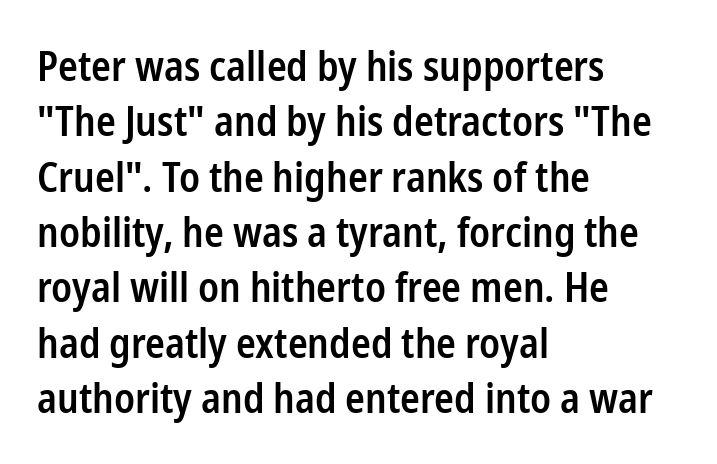
Q: Is the text bold? A: Semi-bold.
Q: Is the text italic (slanted)? A: No, it is upright.
Q: Is the typeface a serif or a sans-serif typeface? A: Sans-serif.
Q: Is the text underlined? A: No.
Q: How is the paragraph aligned? A: Left-aligned.
Q: Is the spacing between letters normal or unusually wide? A: Normal.
Q: Is the spacing between lines tight, normal or loose? A: Normal.
Q: Width (condensed, normal, or wide)? A: Condensed.
Q: Stroke contrast? A: Low.
Q: x-height? A: Medium.
Q: Monospaced? A: No.
